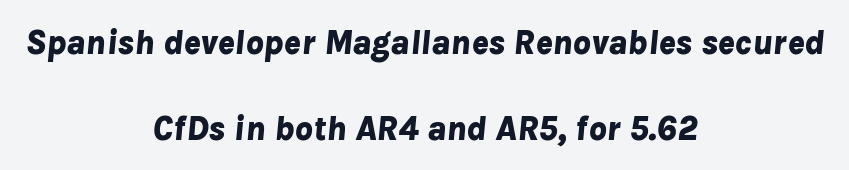
The image shows 35 px bold type, italic (leaning right); set centered, loose line spacing (2.45x), normal letter spacing, not underlined; low stroke contrast and a medium x-height.
